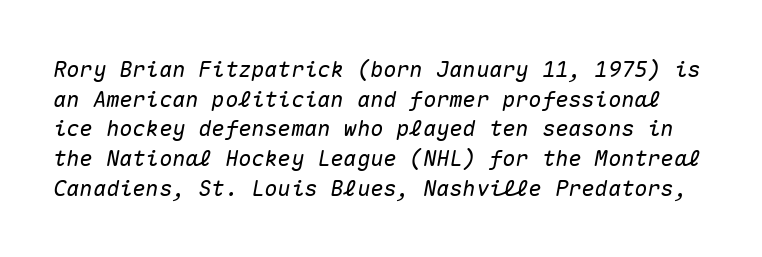
Has an underline been added? It has not. Style check: oblique. Between one letter and the next there's only the usual sliver of space. Whoever set this chose a conventional vertical rhythm.
